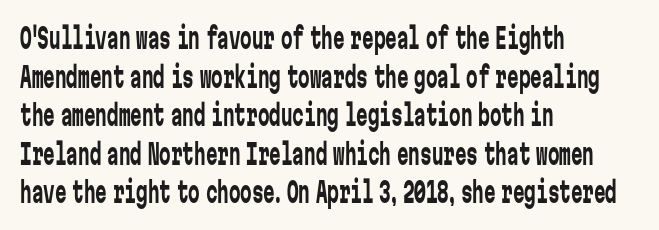
Q: Is the text bold? A: No.
Q: Is the text italic (slanted)? A: No, it is upright.
Q: Is the typeface a serif or a sans-serif typeface? A: Sans-serif.
Q: Is the text underlined? A: No.
Q: How is the paragraph aligned? A: Left-aligned.
Q: Is the spacing between letters normal or unusually wide? A: Normal.
Q: Is the spacing between lines tight, normal or loose? A: Normal.
Q: Width (condensed, normal, or wide)? A: Condensed.
Q: Stroke contrast? A: Low.
Q: x-height? A: Medium.
Q: Monospaced? A: Yes.
